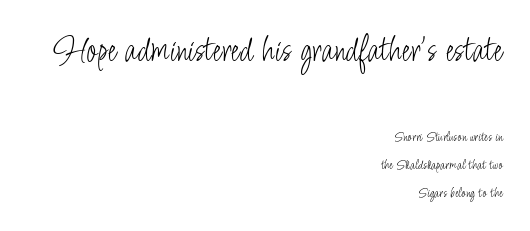
Q: Is the text bold? A: No.
Q: Is the text italic (slanted)? A: Yes.
Q: Is the typeface a serif or a sans-serif typeface? A: Sans-serif.
Q: Is the text underlined? A: No.
Q: How is the paragraph aligned? A: Right-aligned.
Q: Is the spacing between letters normal or unusually wide? A: Normal.
Q: Which block of text is set in a larger size, the first (top) or the second (bottom)? A: The first (top) one.
Q: Width (condensed, normal, or wide)? A: Condensed.
Q: Stroke contrast? A: Low.
Q: x-height? A: Small.
Q: Monospaced? A: No.
